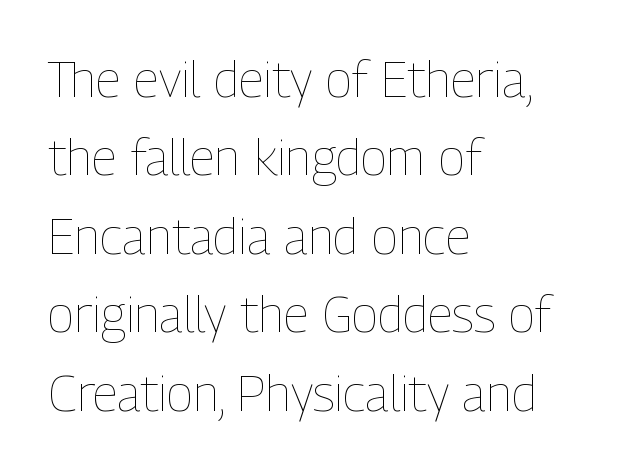
{"italic": "no", "bold": "no", "weight": "thin", "width": "condensed", "stroke_contrast": "low", "x_height": "medium", "monospaced": "no", "underline": "no", "align": "left", "line_spacing": "normal", "line_spacing_ratio": 1.57, "letter_spacing": "normal", "letter_spacing_em": 0.0, "glyph_px": 50}
